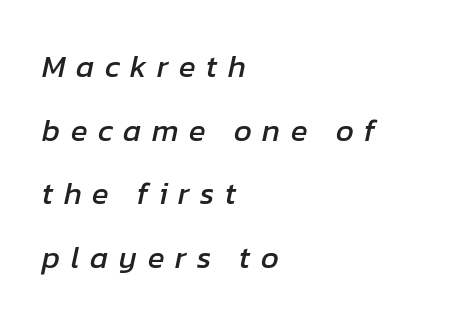
Q: Is the text italic (slanted)? A: Yes, it leans right by about 12 degrees.
Q: Is the text underlined? A: No.
Q: How is the paragraph aligned? A: Left-aligned.
Q: Is the spacing between letters normal or unusually wide? A: Unusually wide.
Q: Is the spacing between lines tight, normal or loose? A: Loose.
Q: Width (condensed, normal, or wide)? A: Normal.
Q: Stroke contrast? A: Low.
Q: x-height? A: Medium.
Q: Monospaced? A: No.
